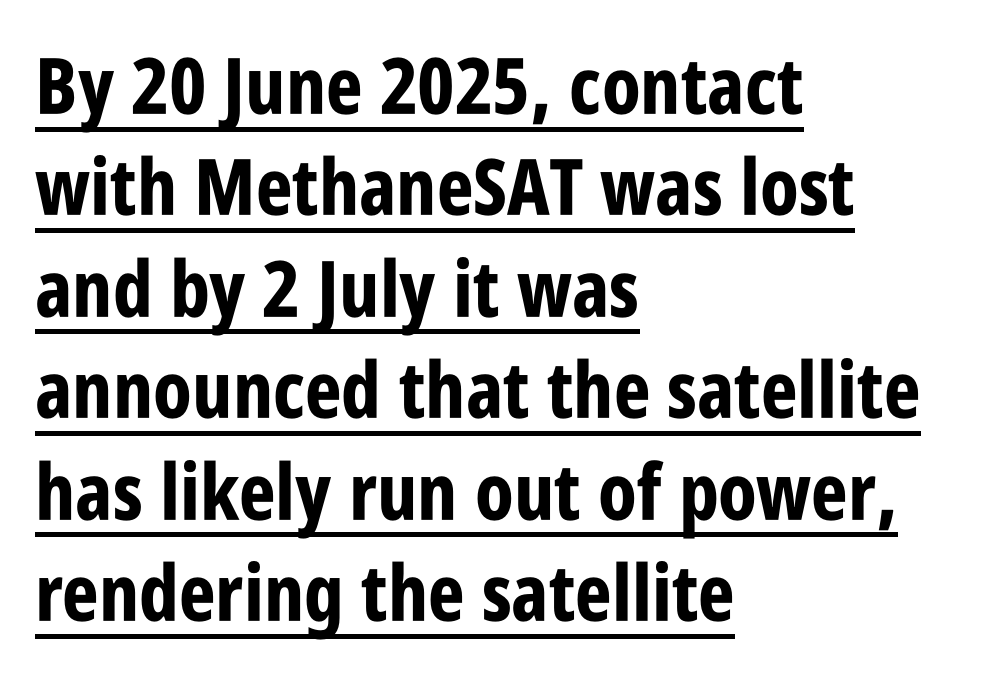
Q: Is the text bold? A: Yes.
Q: Is the text italic (slanted)? A: No, it is upright.
Q: Is the typeface a serif or a sans-serif typeface? A: Sans-serif.
Q: Is the text underlined? A: Yes.
Q: How is the paragraph aligned? A: Left-aligned.
Q: Is the spacing between letters normal or unusually wide? A: Normal.
Q: Is the spacing between lines tight, normal or loose? A: Normal.
Q: Width (condensed, normal, or wide)? A: Condensed.
Q: Stroke contrast? A: Low.
Q: x-height? A: Large.
Q: Monospaced? A: No.
